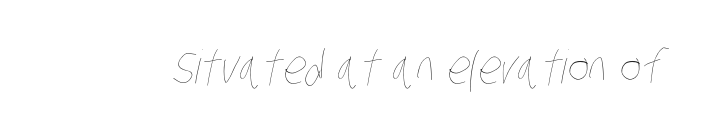
{"bold": "no", "weight": "thin", "width": "condensed", "stroke_contrast": "low", "x_height": "large", "monospaced": "no", "underline": "no", "letter_spacing": "normal", "letter_spacing_em": 0.0, "glyph_px": 46}
